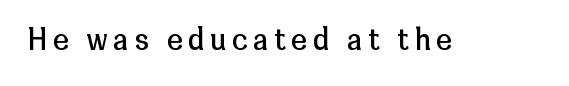
{"serif": "no", "italic": "no", "bold": "no", "weight": "regular", "width": "normal", "stroke_contrast": "low", "x_height": "medium", "monospaced": "no", "underline": "no", "letter_spacing": "wide", "letter_spacing_em": 0.2, "glyph_px": 29}
